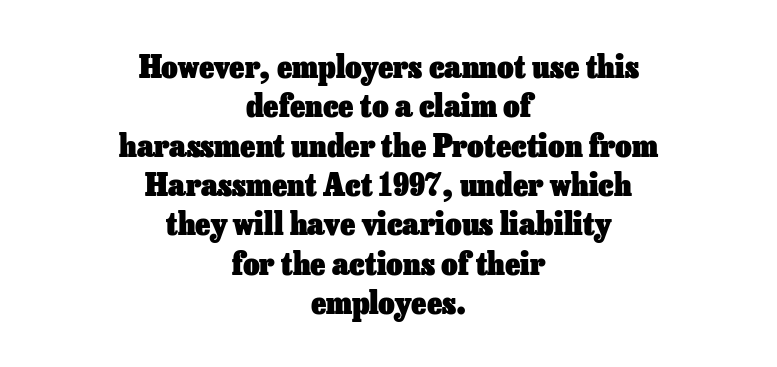
The image shows 32 px heavy type, upright; set centered, line spacing 1.23x, normal letter spacing, not underlined; low stroke contrast and a medium x-height.
